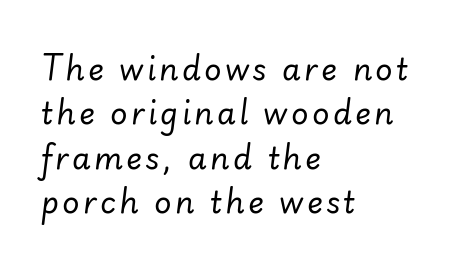
Q: Is the text bold? A: No.
Q: Is the text italic (slanted)? A: Yes, it leans right by about 7 degrees.
Q: Is the text underlined? A: No.
Q: How is the paragraph aligned? A: Left-aligned.
Q: Is the spacing between lines tight, normal or loose? A: Normal.
Q: Width (condensed, normal, or wide)? A: Normal.
Q: Stroke contrast? A: Low.
Q: x-height? A: Small.
Q: Monospaced? A: No.
